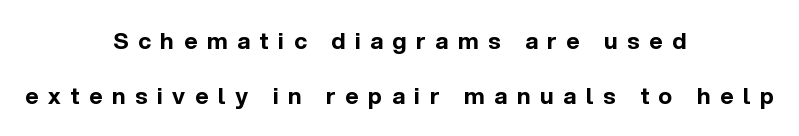
Q: Is the text bold? A: Yes.
Q: Is the text italic (slanted)? A: No, it is upright.
Q: Is the text underlined? A: No.
Q: How is the paragraph aligned? A: Centered.
Q: Is the spacing between letters normal or unusually wide? A: Unusually wide.
Q: Is the spacing between lines tight, normal or loose? A: Loose.
